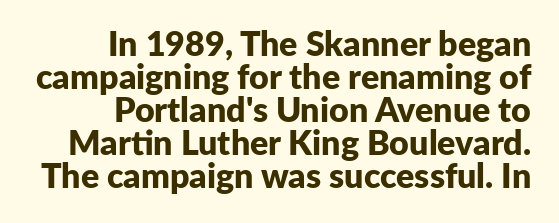
Q: Is the text bold? A: Yes.
Q: Is the text italic (slanted)? A: No, it is upright.
Q: Is the typeface a serif or a sans-serif typeface? A: Sans-serif.
Q: Is the text underlined? A: No.
Q: How is the paragraph aligned? A: Right-aligned.
Q: Is the spacing between letters normal or unusually wide? A: Normal.
Q: Is the spacing between lines tight, normal or loose? A: Tight.
Q: Width (condensed, normal, or wide)? A: Normal.
Q: Stroke contrast? A: Low.
Q: x-height? A: Medium.
Q: Monospaced? A: No.
